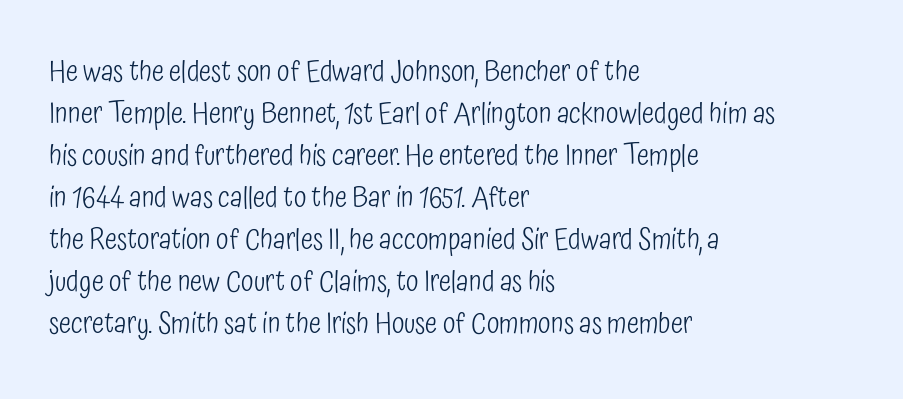
Q: Is the text bold? A: No.
Q: Is the text italic (slanted)? A: No, it is upright.
Q: Is the typeface a serif or a sans-serif typeface? A: Sans-serif.
Q: Is the text underlined? A: No.
Q: How is the paragraph aligned? A: Left-aligned.
Q: Is the spacing between letters normal or unusually wide? A: Normal.
Q: Is the spacing between lines tight, normal or loose? A: Normal.
Q: Width (condensed, normal, or wide)? A: Condensed.
Q: Stroke contrast? A: Low.
Q: x-height? A: Medium.
Q: Monospaced? A: No.
